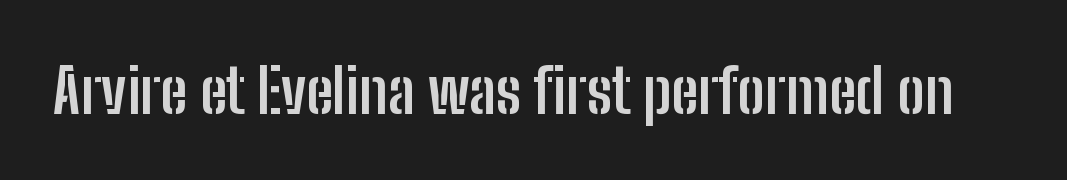
{"serif": "no", "italic": "no", "bold": "yes", "weight": "semibold", "width": "condensed", "stroke_contrast": "low", "x_height": "medium", "monospaced": "no", "underline": "no", "letter_spacing": "normal", "letter_spacing_em": 0.0, "glyph_px": 61}
